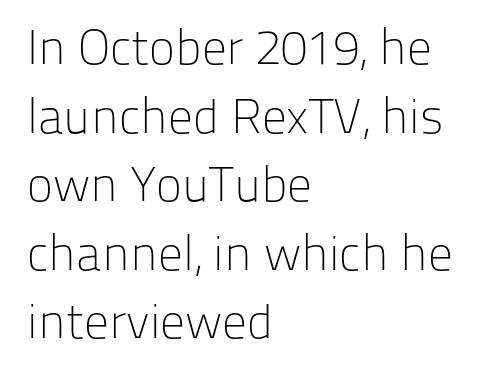
{"serif": "no", "italic": "no", "bold": "no", "weight": "light", "width": "normal", "stroke_contrast": "low", "x_height": "medium", "monospaced": "no", "underline": "no", "align": "left", "line_spacing": "normal", "line_spacing_ratio": 1.4, "letter_spacing": "normal", "letter_spacing_em": 0.0, "glyph_px": 49}
